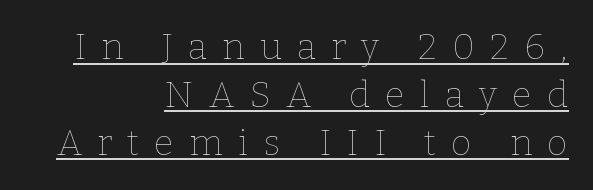
The passage shown is typed in a proportional face where columns would drift. This block has exactly the height ordinary leading produces. Every row of glyphs terminates at an identical x-position on the right. The cut favours lightness, reaching ordinary text weight at its darkest. Tracking here is generous; glyphs stand well apart from one another.
